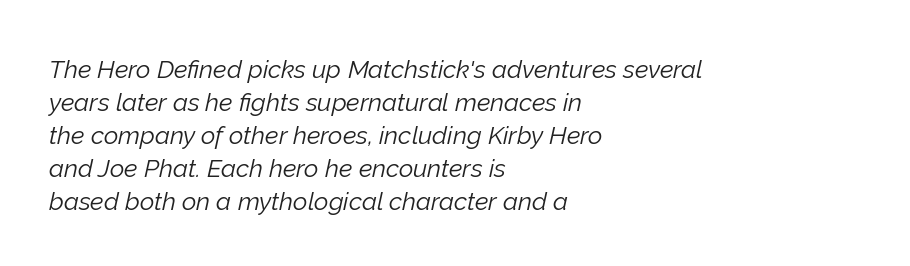
Q: Is the text bold? A: No.
Q: Is the text italic (slanted)? A: Yes, it leans right by about 12 degrees.
Q: Is the text underlined? A: No.
Q: How is the paragraph aligned? A: Left-aligned.
Q: Is the spacing between letters normal or unusually wide? A: Normal.
Q: Is the spacing between lines tight, normal or loose? A: Normal.
